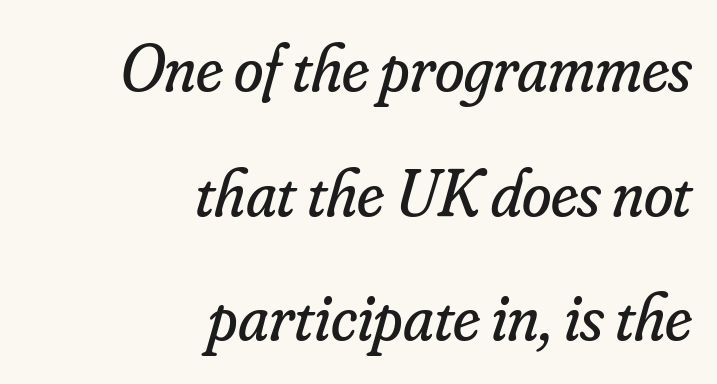
{"serif": "yes", "italic": "yes", "lean": "right", "slant_degrees": 16, "bold": "no", "weight": "regular", "width": "normal", "stroke_contrast": "low", "x_height": "small", "monospaced": "no", "underline": "no", "align": "right", "line_spacing_ratio": 1.86, "letter_spacing": "normal", "letter_spacing_em": 0.0, "glyph_px": 67}
